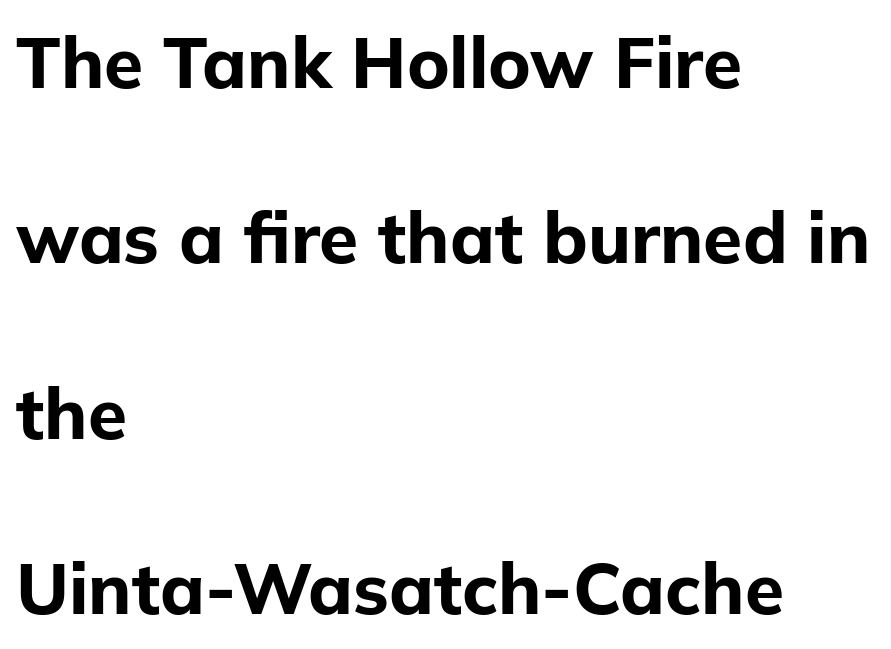
Q: Is the text bold? A: Yes.
Q: Is the text italic (slanted)? A: No, it is upright.
Q: Is the typeface a serif or a sans-serif typeface? A: Sans-serif.
Q: Is the text underlined? A: No.
Q: How is the paragraph aligned? A: Left-aligned.
Q: Is the spacing between letters normal or unusually wide? A: Normal.
Q: Is the spacing between lines tight, normal or loose? A: Loose.
Q: Width (condensed, normal, or wide)? A: Normal.
Q: Stroke contrast? A: Low.
Q: x-height? A: Medium.
Q: Monospaced? A: No.
